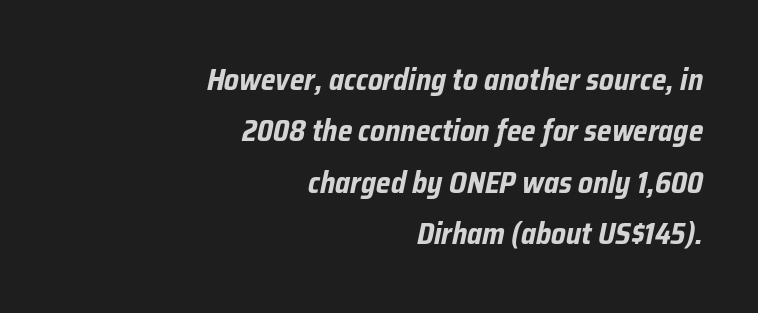
The image shows 30 px bold, condensed type, italic (leaning right); set right-aligned, line spacing 1.71x, normal letter spacing, not underlined; low stroke contrast and a medium x-height.
